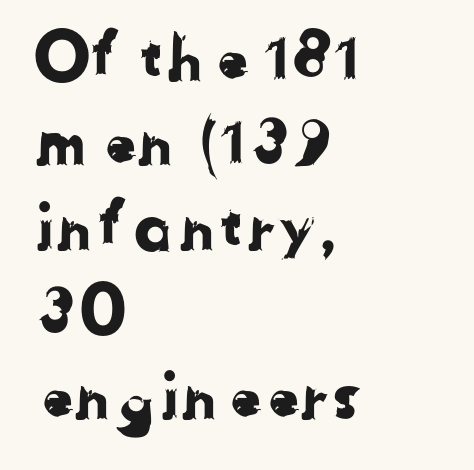
The image shows 64 px sans-serif type; set left-aligned, normal line spacing (1.32x), normal letter spacing, not underlined; low stroke contrast and a medium x-height.
